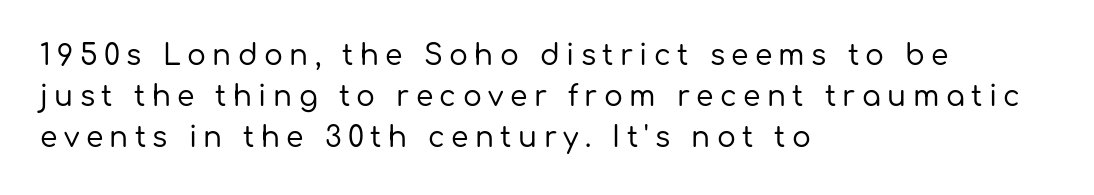
{"serif": "no", "italic": "no", "width": "normal", "stroke_contrast": "low", "x_height": "medium", "monospaced": "no", "underline": "no", "align": "left", "line_spacing": "normal", "line_spacing_ratio": 1.47, "letter_spacing": "wide", "letter_spacing_em": 0.23, "glyph_px": 28}
